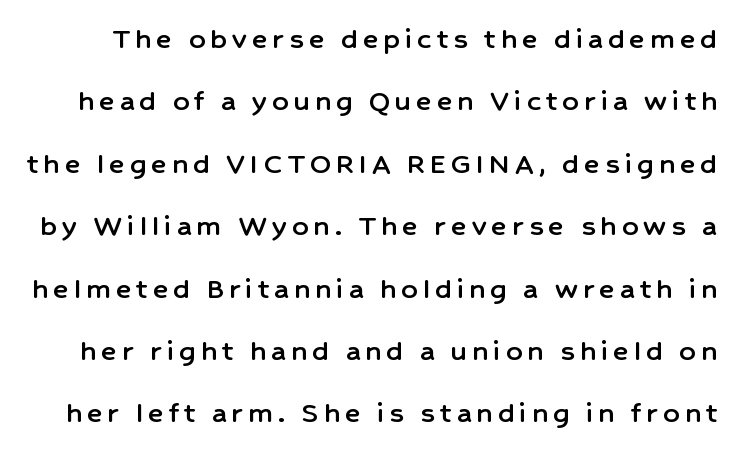
{"serif": "no", "italic": "no", "width": "normal", "stroke_contrast": "low", "x_height": "medium", "monospaced": "no", "underline": "no", "line_spacing": "loose", "line_spacing_ratio": 1.95, "glyph_px": 32}
